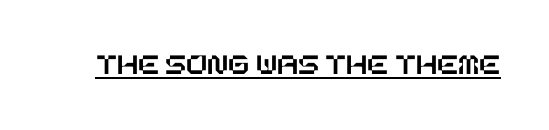
Q: Is the text italic (slanted)? A: No, it is upright.
Q: Is the text underlined? A: Yes.
Q: Is the spacing between letters normal or unusually wide? A: Normal.
Q: Width (condensed, normal, or wide)? A: Normal.
Q: Stroke contrast? A: Low.
Q: x-height? A: Large.
